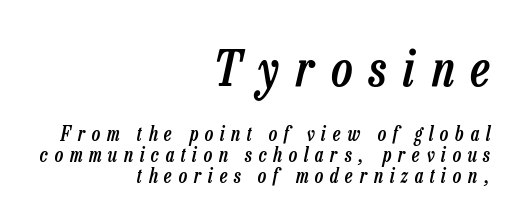
{"italic": "yes", "lean": "right", "slant_degrees": 13, "bold": "semi", "weight": "semibold", "width": "condensed", "stroke_contrast": "low", "x_height": "medium", "monospaced": "no", "underline": "no", "align": "right", "line_spacing": "tight", "line_spacing_ratio": 1.05, "letter_spacing": "wide", "letter_spacing_em": 0.34, "larger_block": "first", "size_ratio": 2.5, "glyph_px": 50}
